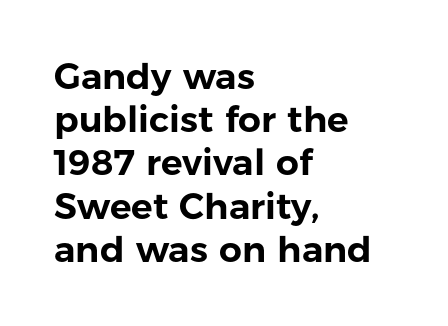
This is sans-serif lettering, the kind often seen on screens and signage. The letters advance in unequal steps, a hallmark of proportional type. The zone under the glyphs is completely vacant. Rendered with straight, roman letterforms. Layout note: lines flush left.
